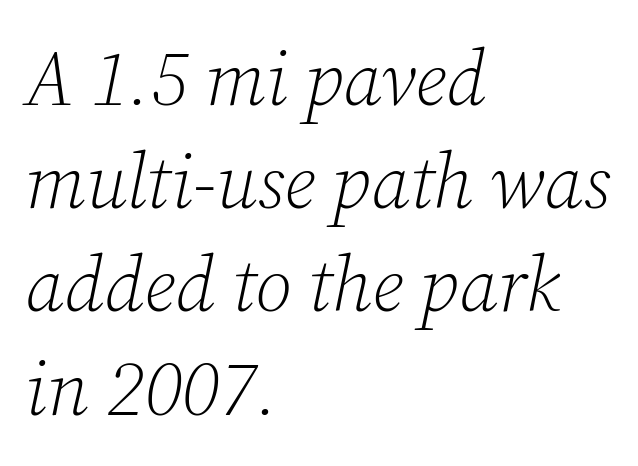
{"serif": "yes", "italic": "yes", "lean": "right", "slant_degrees": 12, "bold": "no", "weight": "light", "width": "normal", "stroke_contrast": "low", "x_height": "medium", "monospaced": "no", "underline": "no", "align": "left", "line_spacing": "normal", "line_spacing_ratio": 1.34, "letter_spacing": "normal", "letter_spacing_em": 0.0, "glyph_px": 77}
